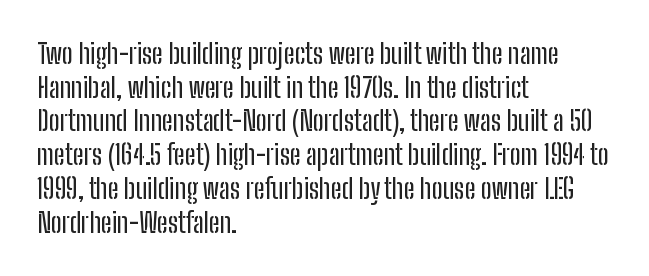
This is the regular roman posture of the typeface. Does extra space separate the letters? No, they use regular spacing. One-word summary of the alignment: left. How would I describe the line gaps? Plain and ordinary.
